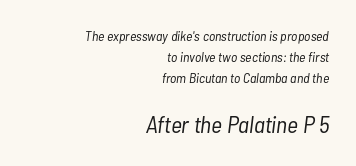
The image shows 24 px text type, italic (leaning right); set right-aligned, normal line spacing (1.5x), normal letter spacing, not underlined; the second (bottom) block is 1.71x larger.
